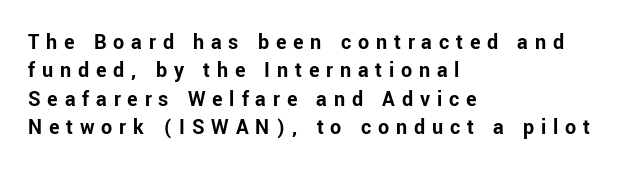
The image shows 22 px bold type, upright; set left-aligned, normal line spacing (1.29x), unusually wide letter spacing (+0.31 em), not underlined.
